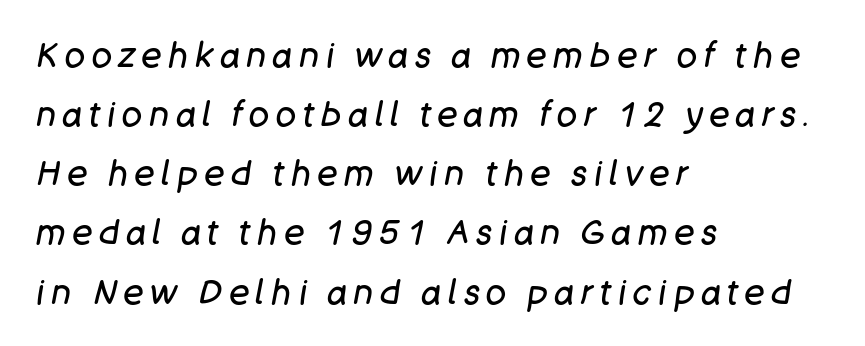
The image shows 34 px regular-weight type, italic (leaning right); set left-aligned, line spacing 1.74x, unusually wide letter spacing (+0.2 em), not underlined; low stroke contrast and a large x-height.
